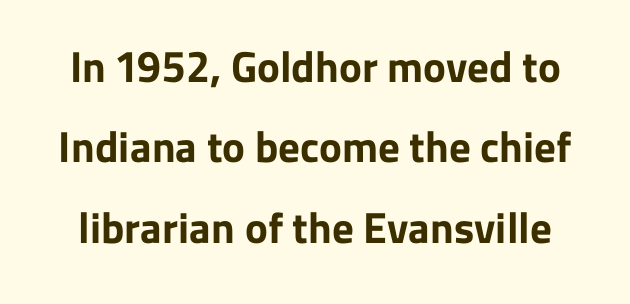
Unmarked baselines from the first word to the last. This is heavy type, rendered in bold. Students, note that the glyphs here touch the page at normal intervals. Nope, not italic — everything's standing straight. This sample has the flowing, uneven cadence of proportional lettering.
